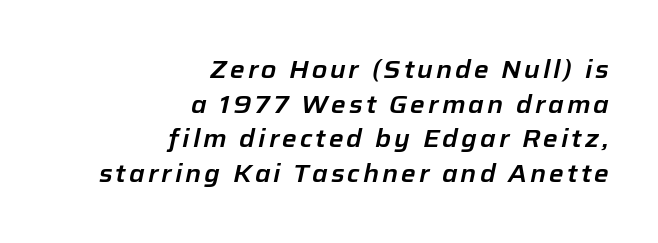
The passage shown leans; its letterforms are oblique. Compared with a flush-left layout, this one pins lines to the opposite, right side. This rendering features lettering with no underline. Baseline-to-baseline distance is the conventional proportion of letter height.
